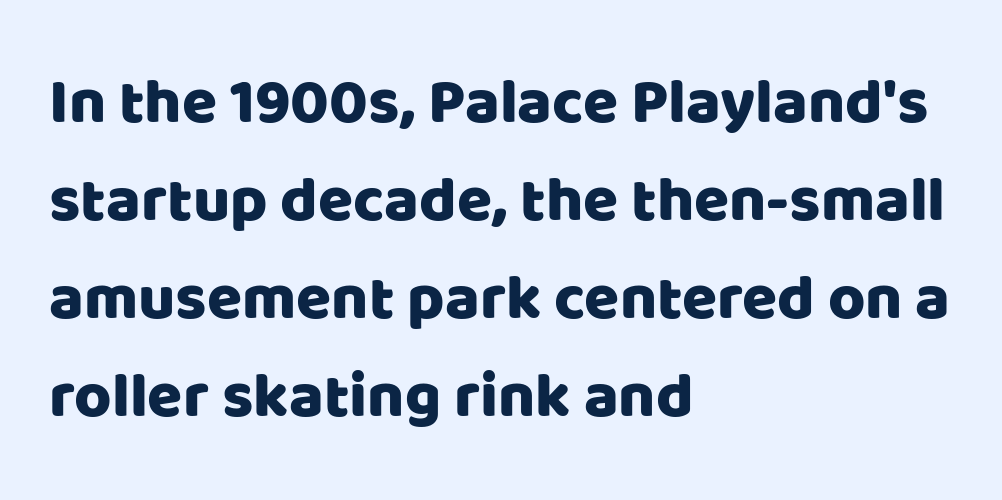
Classification — sans serif. Proportional: the letters do not fall into vertical columns. Each word holds together tightly as a unit, with standard inter-letter gaps. Glance below the letters and you will spot only blank space.
